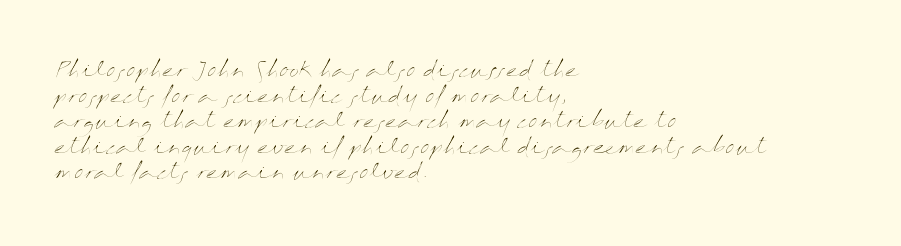
Q: Is the text bold? A: No.
Q: Is the text italic (slanted)? A: Yes.
Q: Is the text underlined? A: No.
Q: How is the paragraph aligned? A: Left-aligned.
Q: Is the spacing between letters normal or unusually wide? A: Normal.
